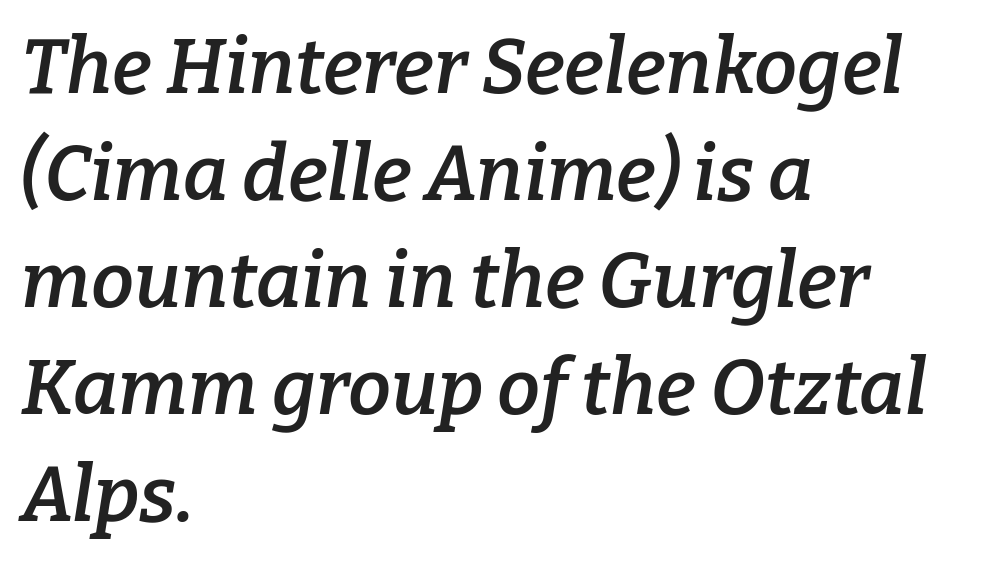
Q: Is the text bold? A: Semi-bold.
Q: Is the text italic (slanted)? A: Yes, it leans right by about 9 degrees.
Q: Is the typeface a serif or a sans-serif typeface? A: Serif.
Q: Is the text underlined? A: No.
Q: How is the paragraph aligned? A: Left-aligned.
Q: Is the spacing between letters normal or unusually wide? A: Normal.
Q: Is the spacing between lines tight, normal or loose? A: Normal.
Q: Width (condensed, normal, or wide)? A: Normal.
Q: Stroke contrast? A: Low.
Q: x-height? A: Medium.
Q: Monospaced? A: No.
